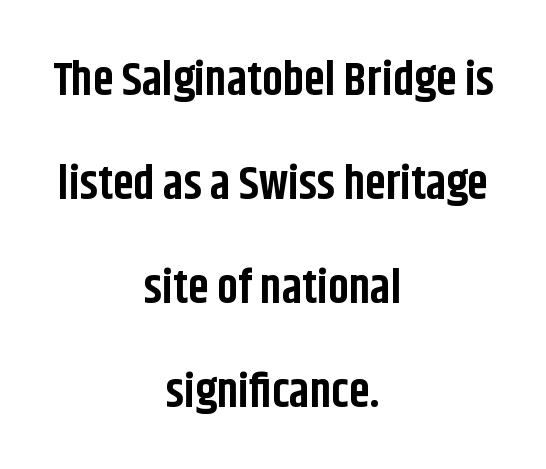
Characters remain perfectly vertical along every line. In terms of letterspacing, this is plain default setting. Type without underlining. The rendering positions every line midway between the sides. The rendering uses a large line-height, opening up the rows. Notice how thick the strokes are: this is what a full bold looks like.
